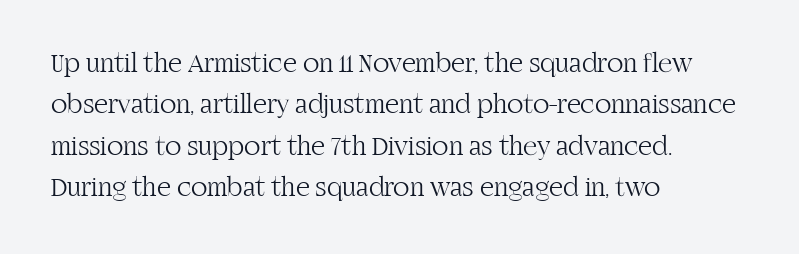
In terms of leading, this rendering sits right in the middle. The lettering stays uniformly vertical, giving the passage a roman look. Decoration check: the copy has no underline. The passage shown is not bold in any degree. How are the letters spaced? Ordinarily, with no added tracking.
